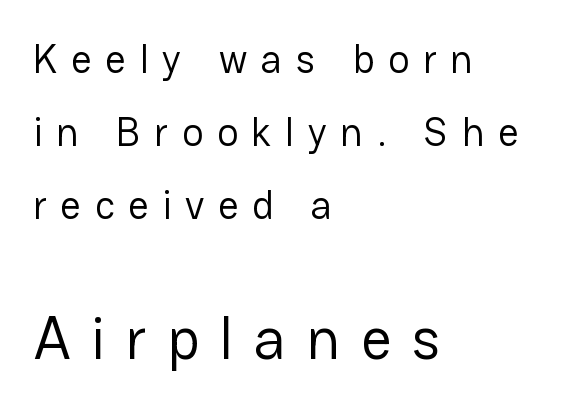
{"serif": "no", "italic": "no", "bold": "no", "weight": "regular", "width": "normal", "stroke_contrast": "low", "x_height": "medium", "monospaced": "no", "underline": "no", "align": "left", "line_spacing_ratio": 1.82, "letter_spacing": "wide", "letter_spacing_em": 0.34, "larger_block": "second", "size_ratio": 1.5, "glyph_px": 60}
